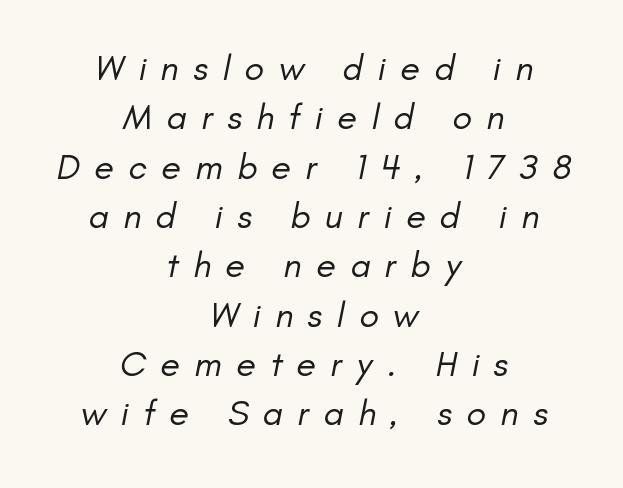
Neither beginnings nor endings align; midpoints do. Does the type have serifs? No, each stem ends abruptly. Each letter keeps its own natural width here, so spacing adapts to shape. Only glyphs here, with clear space below each row. Vertically, the passage feels balanced, rows spaced as you'd expect.
